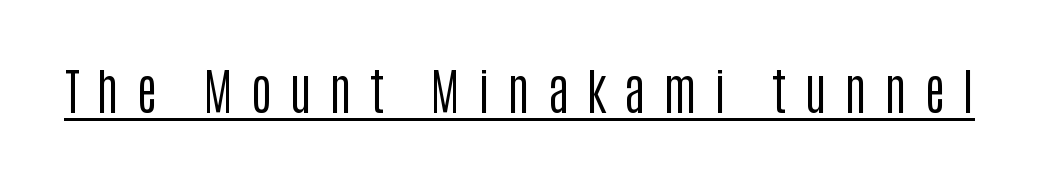
{"serif": "no", "italic": "no", "bold": "no", "weight": "regular", "width": "condensed", "stroke_contrast": "low", "x_height": "large", "monospaced": "no", "underline": "yes", "letter_spacing": "wide", "letter_spacing_em": 0.35, "glyph_px": 50}
